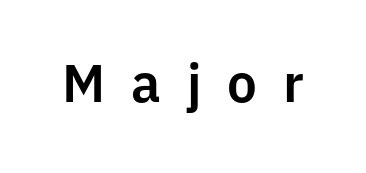
Q: Is the text italic (slanted)? A: No, it is upright.
Q: Is the typeface a serif or a sans-serif typeface? A: Sans-serif.
Q: Is the text underlined? A: No.
Q: Is the spacing between letters normal or unusually wide? A: Unusually wide.
Q: Width (condensed, normal, or wide)? A: Normal.
Q: Stroke contrast? A: Low.
Q: x-height? A: Medium.
Q: Monospaced? A: No.
